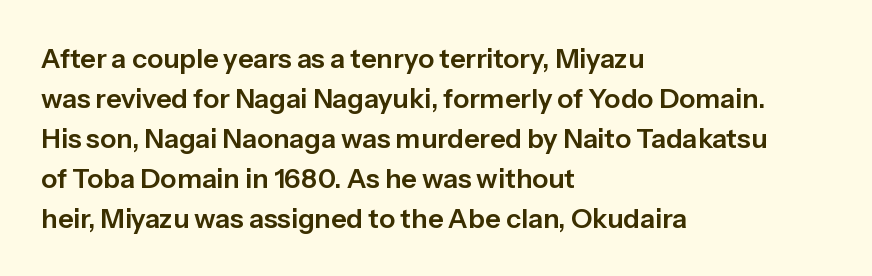
Regular leading. The zone under the glyphs is completely vacant. Italic? Not at all — the glyphs are vertical. A typesetter would call this zero additional tracking. Leftover space on each line is placed entirely after the last word.
